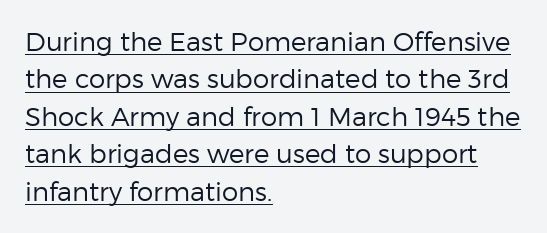
{"italic": "no", "bold": "no", "underline": "yes", "align": "left", "line_spacing": "normal", "line_spacing_ratio": 1.44, "letter_spacing": "normal", "letter_spacing_em": 0.0, "glyph_px": 26}
